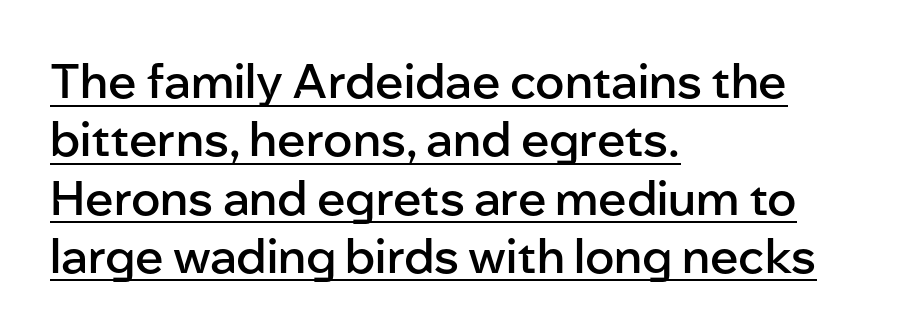
{"serif": "no", "italic": "no", "bold": "semi", "weight": "semibold", "width": "normal", "stroke_contrast": "low", "x_height": "medium", "monospaced": "no", "underline": "yes", "align": "left", "line_spacing_ratio": 1.24, "letter_spacing": "normal", "letter_spacing_em": 0.0, "glyph_px": 47}
